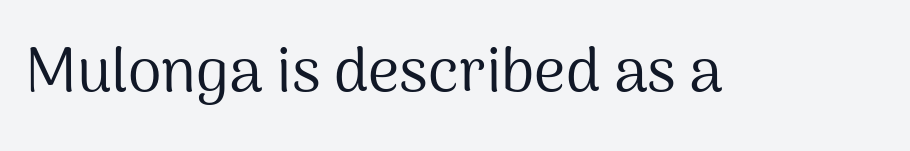
Q: Is the text bold? A: No.
Q: Is the text italic (slanted)? A: No, it is upright.
Q: Is the typeface a serif or a sans-serif typeface? A: Sans-serif.
Q: Is the text underlined? A: No.
Q: Is the spacing between letters normal or unusually wide? A: Normal.
Q: Width (condensed, normal, or wide)? A: Normal.
Q: Stroke contrast? A: Medium.
Q: x-height? A: Medium.
Q: Monospaced? A: No.
